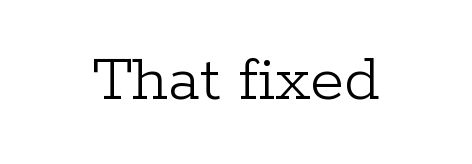
The image shows 69 px light serif type, upright; set centered, normal letter spacing, not underlined; low stroke contrast and a medium x-height.
